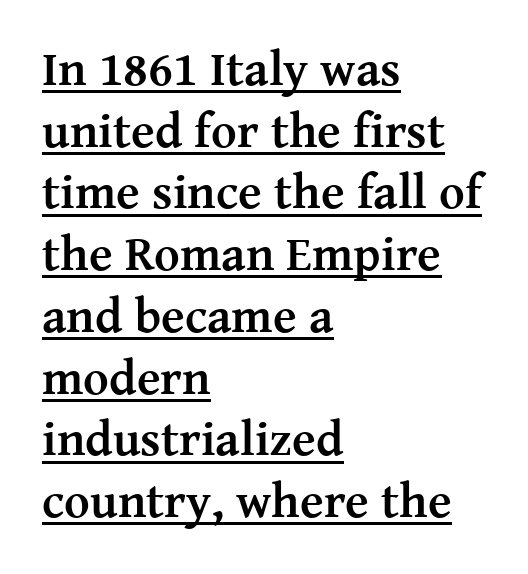
The image shows 49 px semibold serif type, upright; set left-aligned, normal line spacing (1.26x), normal letter spacing, underlined; medium stroke contrast and a medium x-height.
